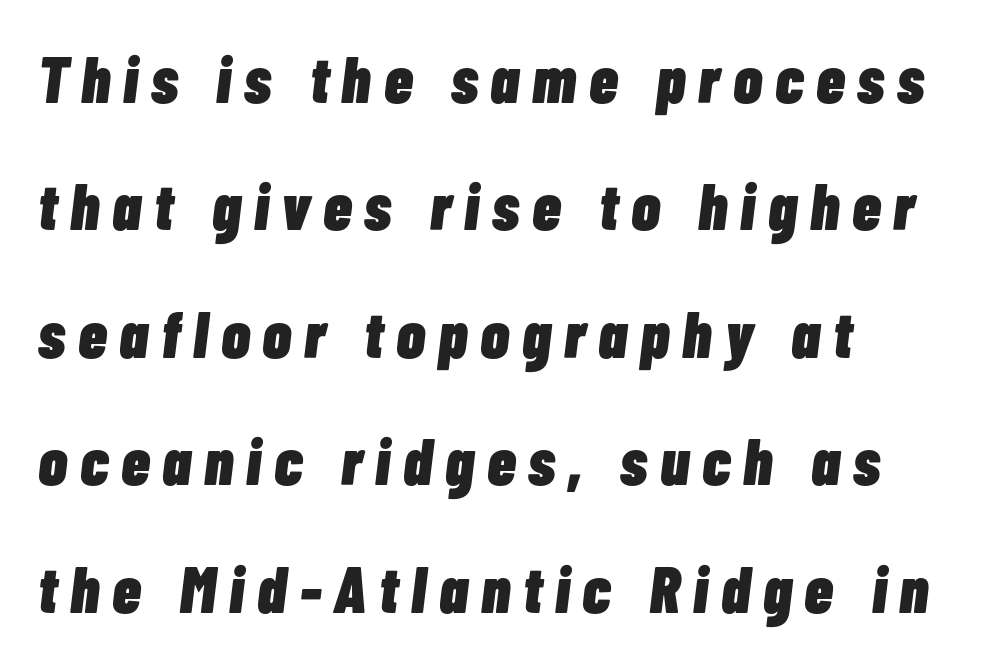
The glyphs are unaccompanied by any horizontal stroke below them. The passage shown leans; its letterforms are oblique. Proportional: the letters do not fall into vertical columns. The glyphs have the mass of a bold cut. The rag falls on the right side of this text block.
